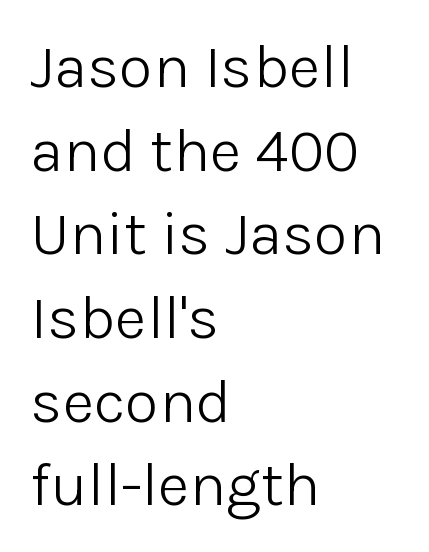
{"serif": "no", "italic": "no", "bold": "no", "weight": "light", "width": "normal", "stroke_contrast": "low", "x_height": "medium", "monospaced": "no", "underline": "no", "align": "left", "line_spacing": "normal", "line_spacing_ratio": 1.35, "letter_spacing": "normal", "letter_spacing_em": 0.0, "glyph_px": 62}
